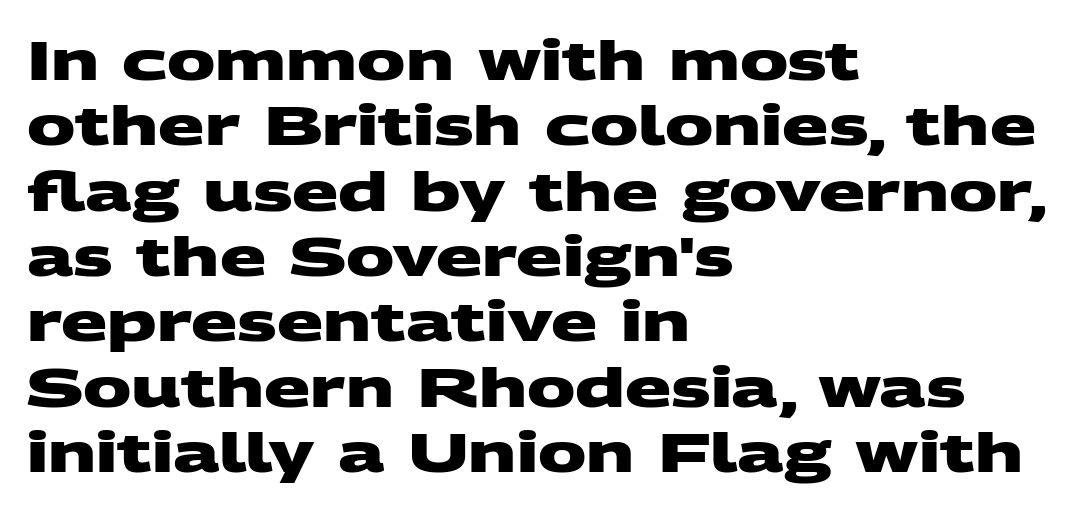
The image shows 54 px heavy, wide sans-serif type; set left-aligned, line spacing 1.21x, normal letter spacing, not underlined; medium stroke contrast and a large x-height.
